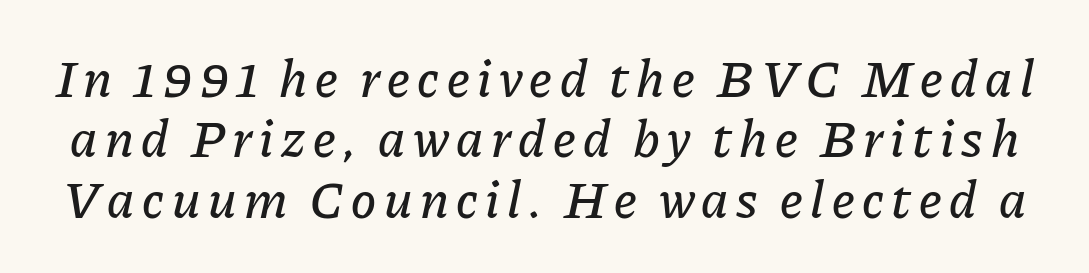
The image shows 53 px text type, italic (leaning right); set tight line spacing (1.14x), not underlined; low stroke contrast and a medium x-height.
